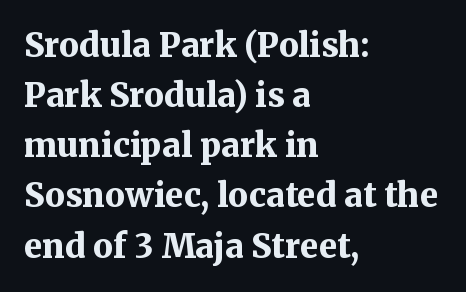
The image shows 33 px bold serif type, upright; set left-aligned, normal line spacing (1.52x), normal letter spacing, not underlined; medium stroke contrast and a medium x-height.
